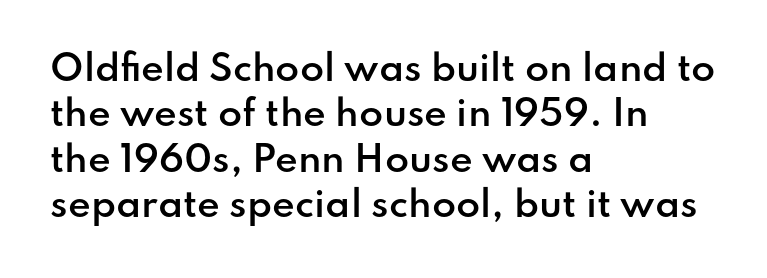
The image shows 35 px semibold sans-serif type, upright; set left-aligned, normal line spacing (1.3x), normal letter spacing, not underlined; low stroke contrast and a small x-height.
